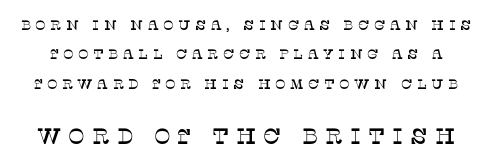
{"italic": "no", "underline": "no", "line_spacing": "loose", "line_spacing_ratio": 2.1, "letter_spacing": "wide", "letter_spacing_em": 0.32, "larger_block": "second", "size_ratio": 1.57, "glyph_px": 22}
